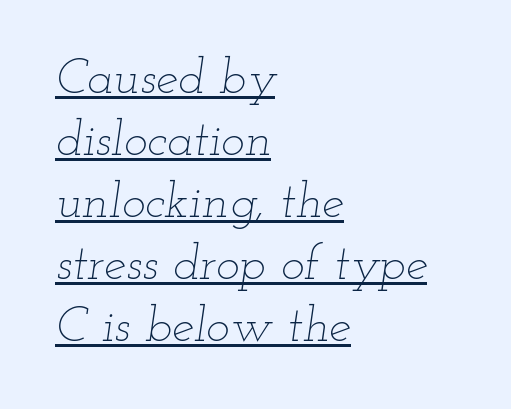
Q: Is the text bold? A: No.
Q: Is the text italic (slanted)? A: Yes, it leans right by about 12 degrees.
Q: Is the text underlined? A: Yes.
Q: How is the paragraph aligned? A: Left-aligned.
Q: Is the spacing between letters normal or unusually wide? A: Normal.
Q: Width (condensed, normal, or wide)? A: Wide.
Q: Stroke contrast? A: Low.
Q: x-height? A: Small.
Q: Monospaced? A: No.
